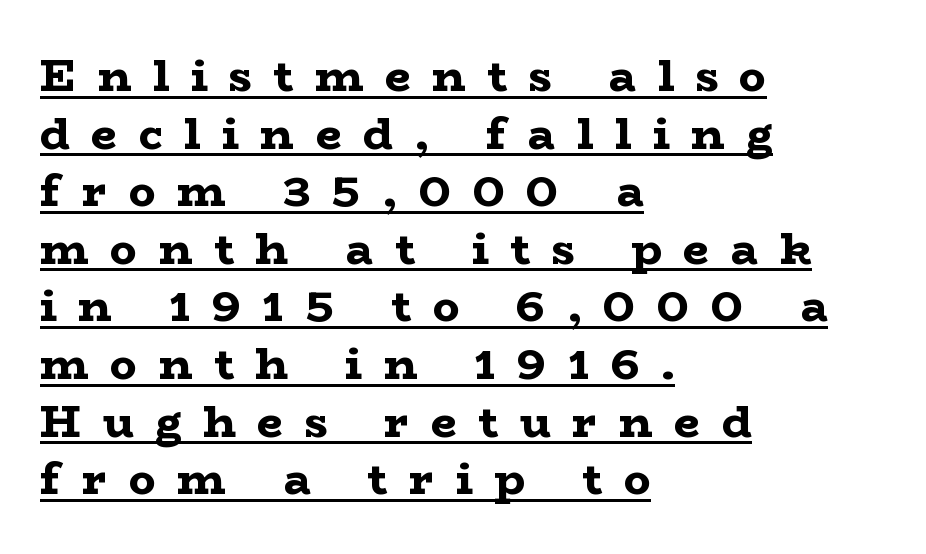
The image shows 45 px bold, wide serif type, upright; set left-aligned, normal line spacing (1.28x), unusually wide letter spacing (+0.48 em), underlined; low stroke contrast and a medium x-height.
